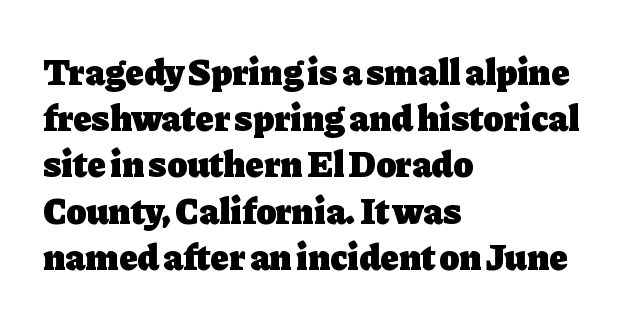
Notice how the stems are strictly vertical — no italics here. The gaps between neighbouring characters are ordinary and unremarkable. Descender tails drop into unmarked territory. Type style note: has serifs. Typographic density is high because the face is bold.
